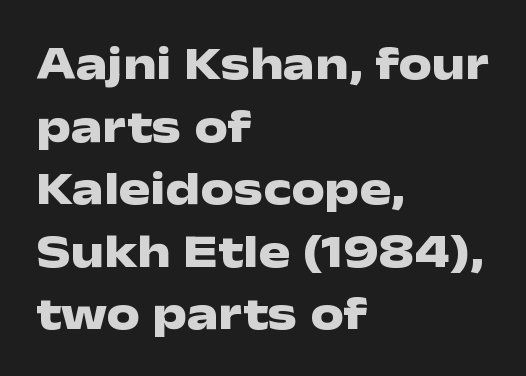
The image shows 47 px heavy, wide sans-serif type, upright; set left-aligned, normal line spacing (1.33x), normal letter spacing, not underlined; low stroke contrast and a medium x-height.
